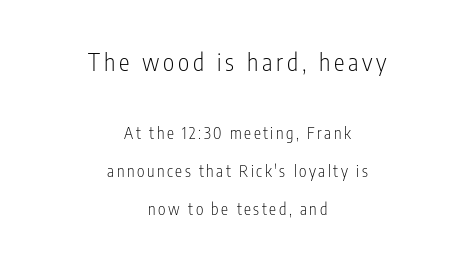
{"italic": "no", "bold": "no", "underline": "no", "align": "center", "line_spacing": "loose", "line_spacing_ratio": 2.38, "larger_block": "first", "size_ratio": 1.5, "glyph_px": 24}
